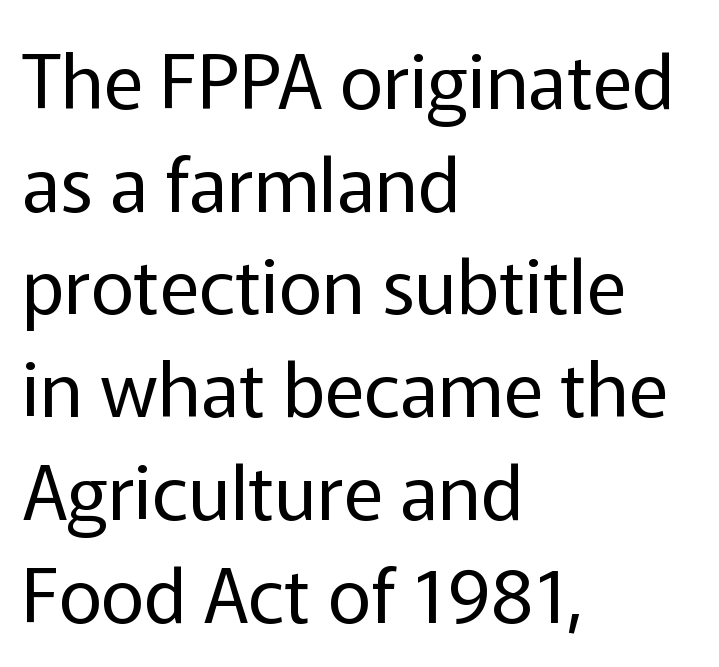
Words appear dense and cohesive because spacing is normal. Varying glyph widths throughout — classic text-font behaviour. These lines were composed using upright roman letters. Type style note: lacks serifs. Leading: standard. The zone under the glyphs is completely vacant.
